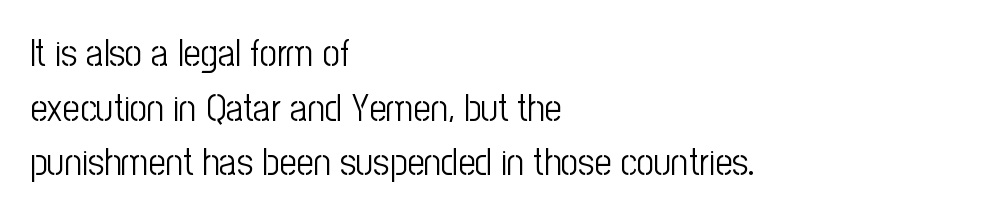
Q: Is the text bold? A: No.
Q: Is the text italic (slanted)? A: No, it is upright.
Q: Is the typeface a serif or a sans-serif typeface? A: Sans-serif.
Q: Is the text underlined? A: No.
Q: How is the paragraph aligned? A: Left-aligned.
Q: Is the spacing between letters normal or unusually wide? A: Normal.
Q: Is the spacing between lines tight, normal or loose? A: Normal.
Q: Width (condensed, normal, or wide)? A: Condensed.
Q: Stroke contrast? A: Low.
Q: x-height? A: Medium.
Q: Monospaced? A: No.
